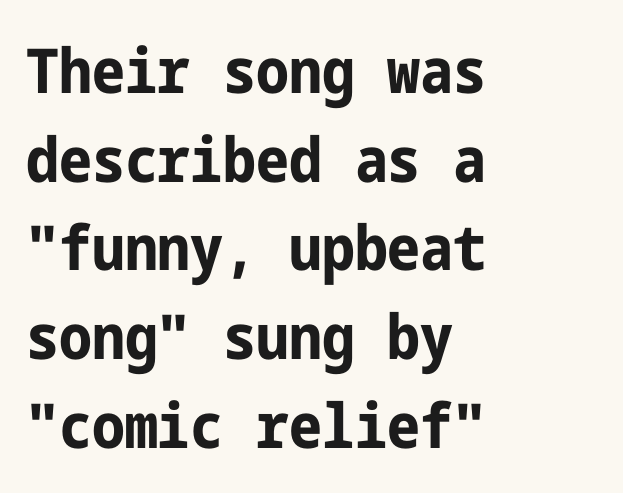
The compositor pushed each line to the left boundary. These lines keep a tight, regular rhythm from letter to letter. The passage shown is not underscored anywhere. Set as a true bold cut, around the 700 mark.
